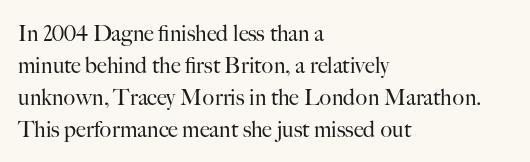
Q: Is the text bold? A: No.
Q: Is the text italic (slanted)? A: No, it is upright.
Q: Is the text underlined? A: No.
Q: How is the paragraph aligned? A: Left-aligned.
Q: Is the spacing between letters normal or unusually wide? A: Normal.
Q: Is the spacing between lines tight, normal or loose? A: Normal.
